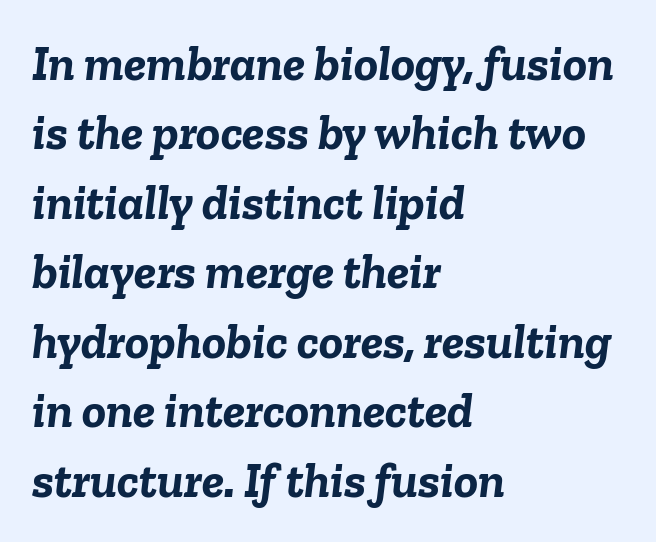
The image shows 50 px semibold type, italic (leaning right); set left-aligned, normal line spacing (1.39x), normal letter spacing, not underlined; low stroke contrast and a medium x-height.
